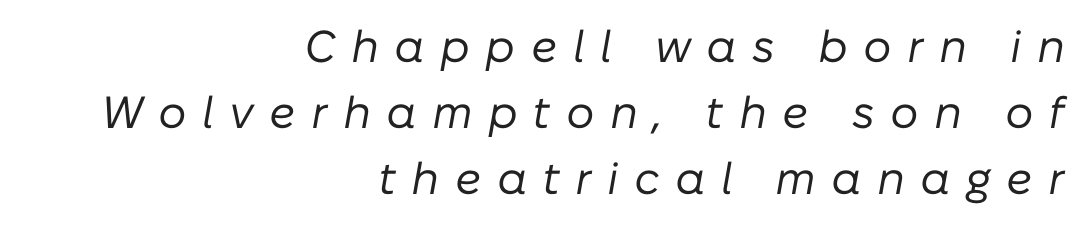
The image shows 45 px regular-weight type, italic (leaning right); set right-aligned, normal line spacing (1.47x), unusually wide letter spacing (+0.34 em), not underlined; low stroke contrast and a medium x-height.
